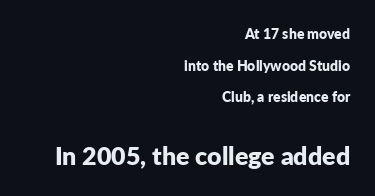
{"italic": "no", "bold": "yes", "underline": "no", "align": "right", "line_spacing": "loose", "line_spacing_ratio": 2.26, "letter_spacing": "normal", "letter_spacing_em": 0.0, "larger_block": "second", "size_ratio": 1.79, "glyph_px": 25}
